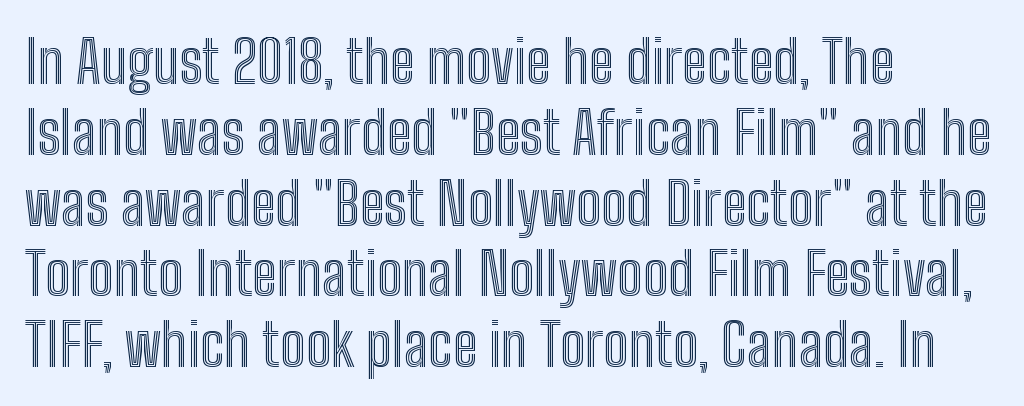
Q: Is the text italic (slanted)? A: No, it is upright.
Q: Is the text underlined? A: No.
Q: How is the paragraph aligned? A: Left-aligned.
Q: Is the spacing between letters normal or unusually wide? A: Normal.
Q: Width (condensed, normal, or wide)? A: Condensed.
Q: x-height? A: Medium.
Q: Monospaced? A: No.
